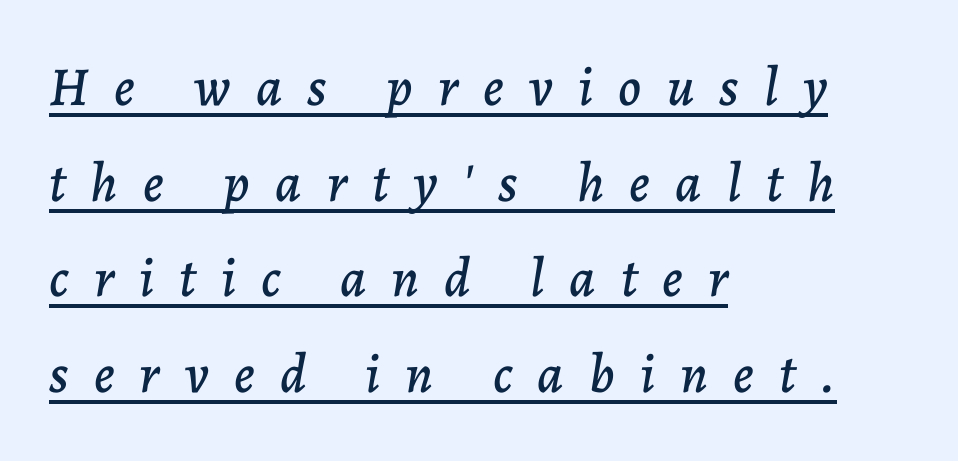
Q: Is the text italic (slanted)? A: Yes, it leans right by about 7 degrees.
Q: Is the text underlined? A: Yes.
Q: How is the paragraph aligned? A: Left-aligned.
Q: Is the spacing between letters normal or unusually wide? A: Unusually wide.
Q: Width (condensed, normal, or wide)? A: Normal.
Q: Stroke contrast? A: Low.
Q: x-height? A: Medium.
Q: Monospaced? A: No.
